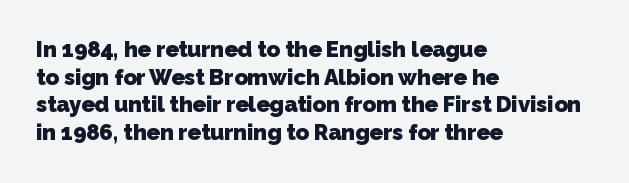
Q: Is the text bold? A: Yes.
Q: Is the text underlined? A: No.
Q: How is the paragraph aligned? A: Left-aligned.
Q: Is the spacing between letters normal or unusually wide? A: Normal.
Q: Is the spacing between lines tight, normal or loose? A: Normal.
